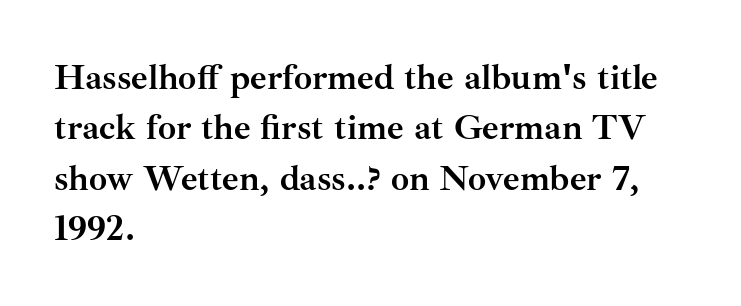
Q: Is the text bold? A: Yes.
Q: Is the text italic (slanted)? A: No, it is upright.
Q: Is the typeface a serif or a sans-serif typeface? A: Serif.
Q: Is the text underlined? A: No.
Q: How is the paragraph aligned? A: Left-aligned.
Q: Is the spacing between letters normal or unusually wide? A: Normal.
Q: Is the spacing between lines tight, normal or loose? A: Normal.
Q: Width (condensed, normal, or wide)? A: Normal.
Q: Stroke contrast? A: Medium.
Q: x-height? A: Small.
Q: Monospaced? A: No.
